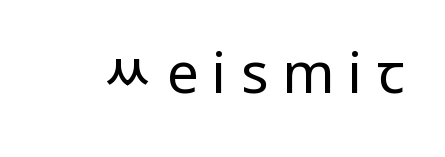
This rendering features lettering with no underline. The letters stand upright; this is a roman face. Regarding serifs, this sample does without them. This sample has the flowing, uneven cadence of proportional lettering. The strokes carry an ordinary text weight at most. Observe the wide spacing: letters keep a clear distance from each other.
